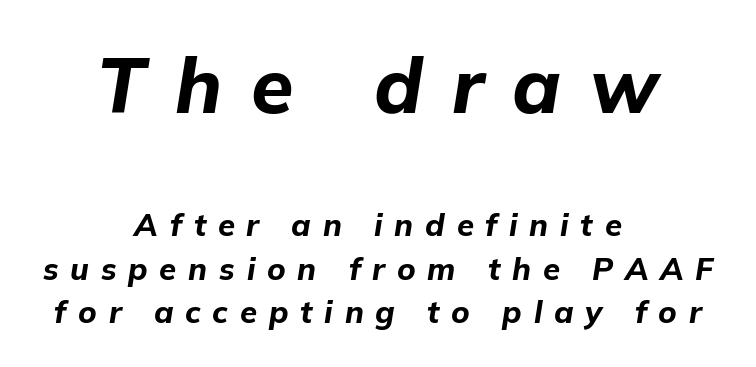
The rendering inserts visible extra space after every character. The foot of each line stays bare and open. Notice how thick the strokes are: this is what a full bold looks like. The line-height multiplier appears to be the usual default.
